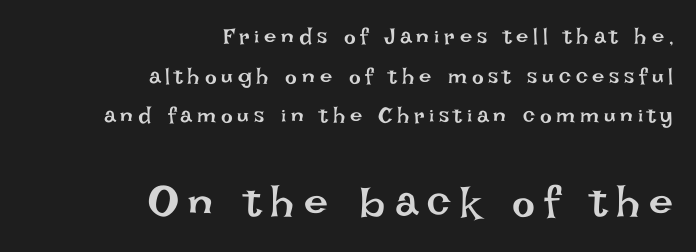
The setting favours the right margin, as signatures and pull-quotes sometimes do. Spacing between characters has been opened up far beyond the box default. Clear beneath every line of the passage. This is not heavy type; no bold has been used. These lines are rendered in a variable-pitch font. A student would notice the bottom passage is typeset larger than what precedes it.
